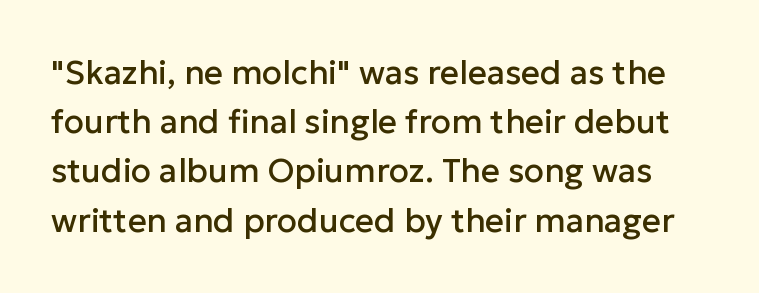
Q: Is the text italic (slanted)? A: No, it is upright.
Q: Is the typeface a serif or a sans-serif typeface? A: Sans-serif.
Q: Is the text underlined? A: No.
Q: Is the spacing between letters normal or unusually wide? A: Normal.
Q: Is the spacing between lines tight, normal or loose? A: Normal.
Q: Width (condensed, normal, or wide)? A: Normal.
Q: Stroke contrast? A: Low.
Q: x-height? A: Medium.
Q: Monospaced? A: No.
